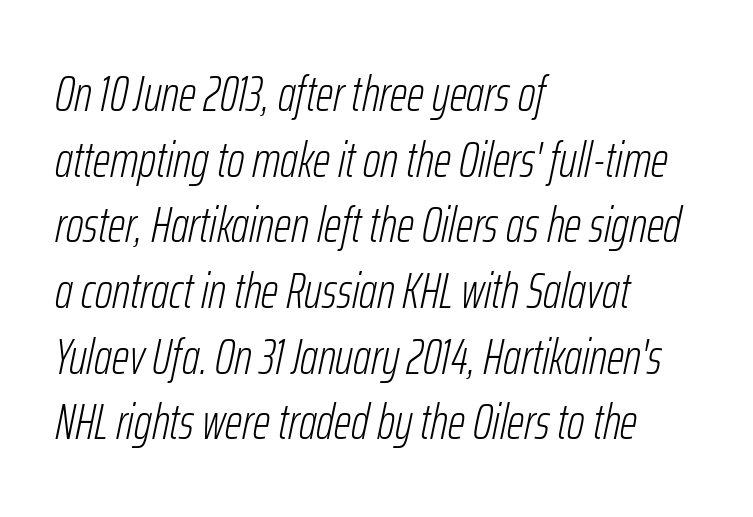
Q: Is the text bold? A: No.
Q: Is the text italic (slanted)? A: Yes, it leans right by about 12 degrees.
Q: Is the text underlined? A: No.
Q: How is the paragraph aligned? A: Left-aligned.
Q: Is the spacing between letters normal or unusually wide? A: Normal.
Q: Is the spacing between lines tight, normal or loose? A: Normal.
Q: Width (condensed, normal, or wide)? A: Condensed.
Q: Stroke contrast? A: Low.
Q: x-height? A: Medium.
Q: Monospaced? A: No.
